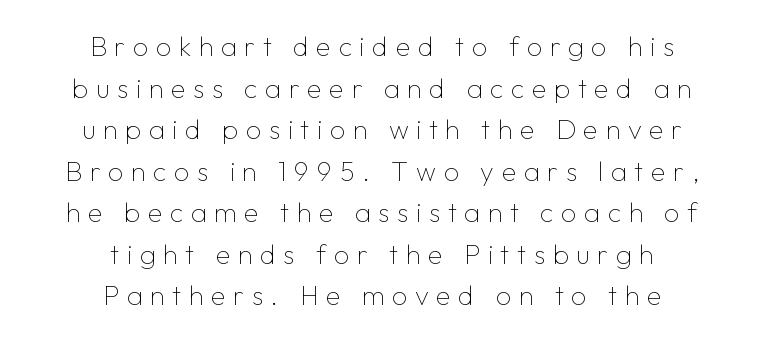
Q: Is the text bold? A: No.
Q: Is the text italic (slanted)? A: No, it is upright.
Q: Is the text underlined? A: No.
Q: How is the paragraph aligned? A: Centered.
Q: Is the spacing between letters normal or unusually wide? A: Unusually wide.
Q: Is the spacing between lines tight, normal or loose? A: Normal.
